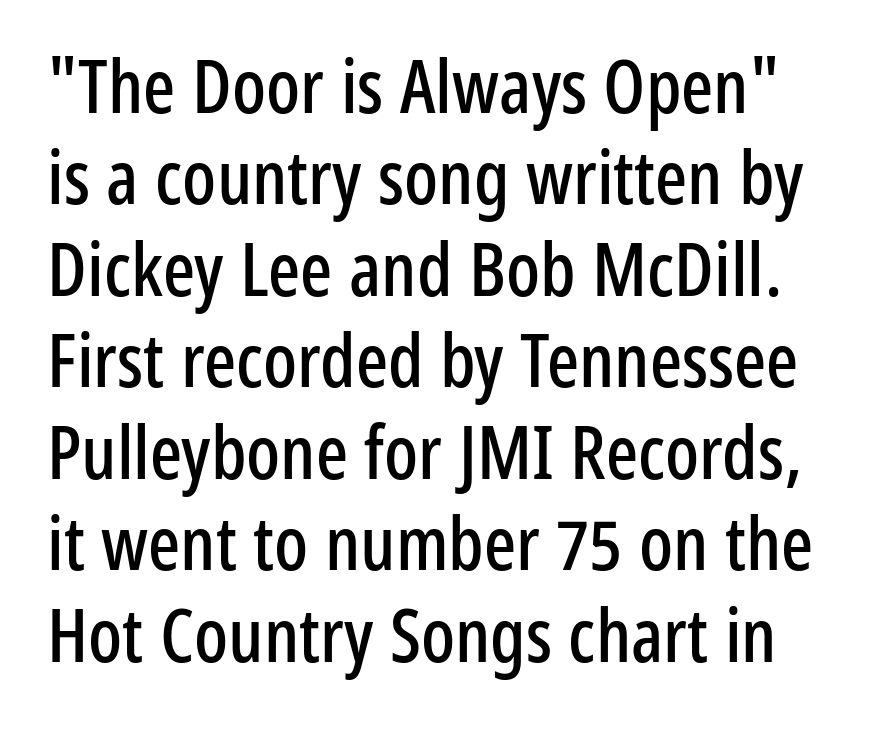
Q: Is the text italic (slanted)? A: No, it is upright.
Q: Is the typeface a serif or a sans-serif typeface? A: Sans-serif.
Q: Is the text underlined? A: No.
Q: Is the spacing between letters normal or unusually wide? A: Normal.
Q: Width (condensed, normal, or wide)? A: Condensed.
Q: Stroke contrast? A: Low.
Q: x-height? A: Medium.
Q: Monospaced? A: No.
